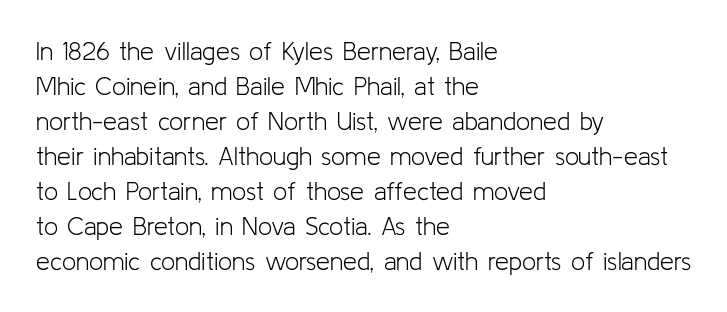
Nobody drew a line under any word here. The passage is arranged the way most books set body copy — flush left. Is the stroke heavy? The answer is a plain regular-or-lighter. Nobody touched the tracking dial on this one. A roman cut, with each character standing at attention. The space between consecutive lines is moderate.
